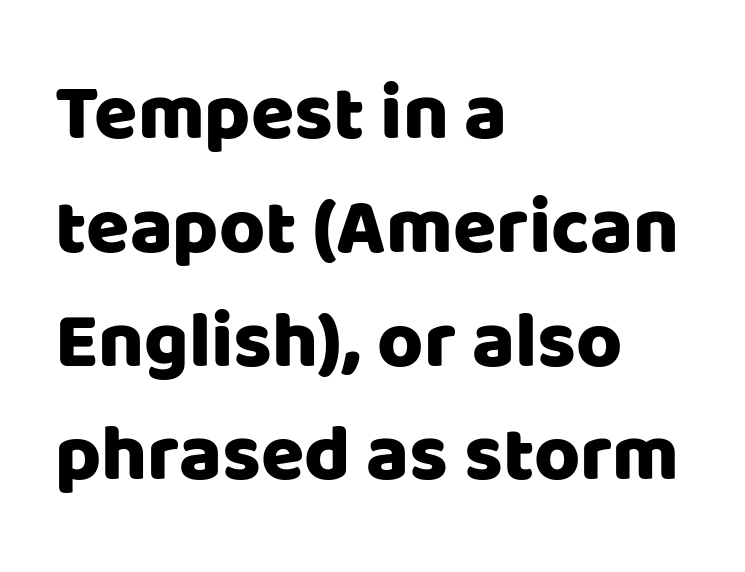
{"serif": "no", "italic": "no", "width": "normal", "stroke_contrast": "low", "x_height": "large", "monospaced": "no", "underline": "no", "align": "left", "line_spacing": "normal", "line_spacing_ratio": 1.44, "letter_spacing": "normal", "letter_spacing_em": 0.0, "glyph_px": 79}
